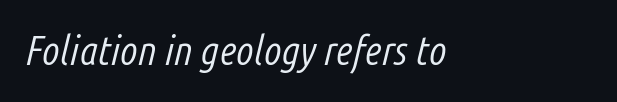
{"italic": "yes", "lean": "right", "slant_degrees": 14, "bold": "no", "weight": "light", "width": "condensed", "stroke_contrast": "low", "x_height": "medium", "monospaced": "no", "underline": "no", "align": "left", "letter_spacing": "normal", "letter_spacing_em": 0.0, "glyph_px": 41}
